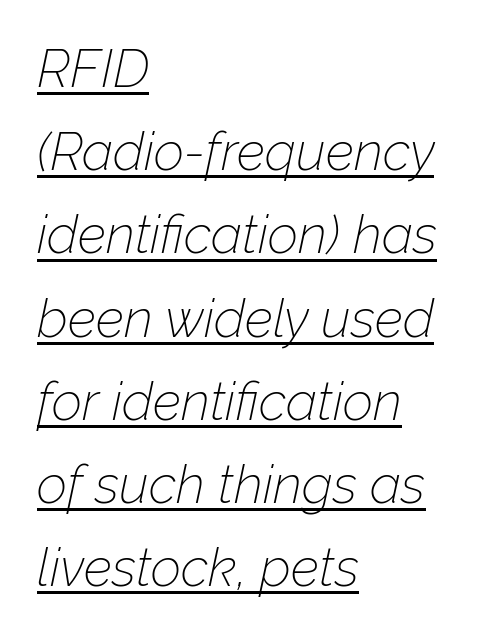
Stroke thickness stays within the range of a standard reading face or lighter. Regarding leading, the lines here are spaced in the standard way. Has an underline been added? It has. The tracking reads as untouched default to a designer's eye.
